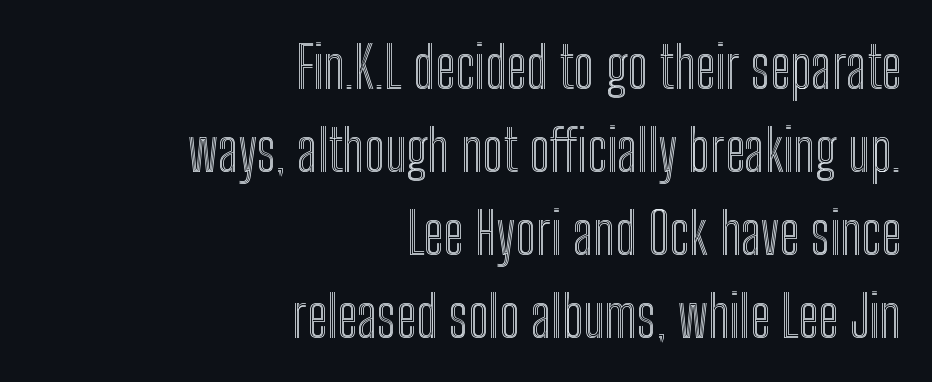
{"italic": "no", "width": "condensed", "x_height": "medium", "monospaced": "no", "underline": "no", "align": "right", "line_spacing": "normal", "line_spacing_ratio": 1.43, "letter_spacing": "normal", "letter_spacing_em": 0.0, "glyph_px": 58}
